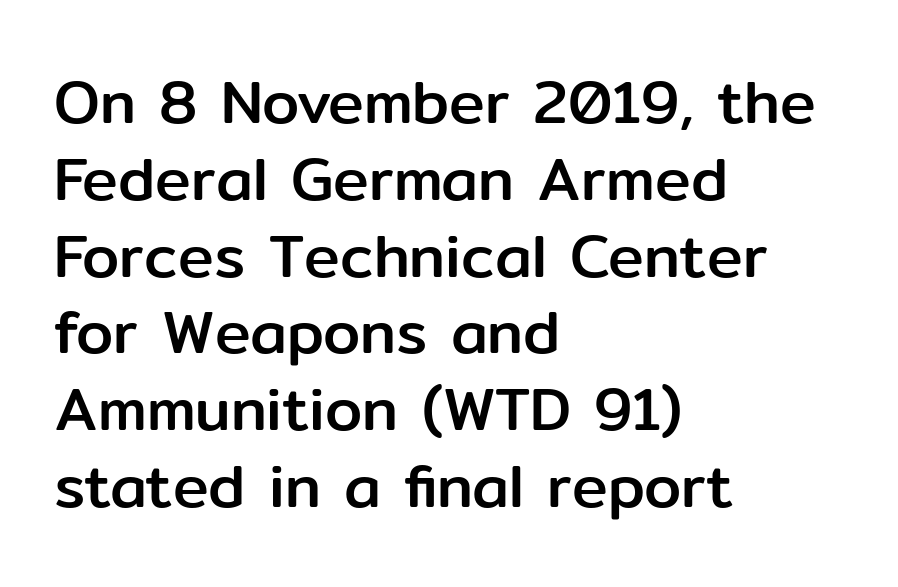
Q: Is the text italic (slanted)? A: No, it is upright.
Q: Is the typeface a serif or a sans-serif typeface? A: Sans-serif.
Q: Is the text underlined? A: No.
Q: How is the paragraph aligned? A: Left-aligned.
Q: Is the spacing between letters normal or unusually wide? A: Normal.
Q: Is the spacing between lines tight, normal or loose? A: Normal.
Q: Width (condensed, normal, or wide)? A: Normal.
Q: Stroke contrast? A: Low.
Q: x-height? A: Medium.
Q: Monospaced? A: No.
